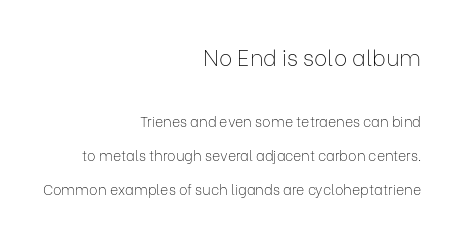
{"italic": "no", "bold": "no", "underline": "no", "align": "right", "line_spacing": "loose", "line_spacing_ratio": 2.42, "letter_spacing": "normal", "letter_spacing_em": 0.0, "larger_block": "first", "size_ratio": 1.57, "glyph_px": 22}
